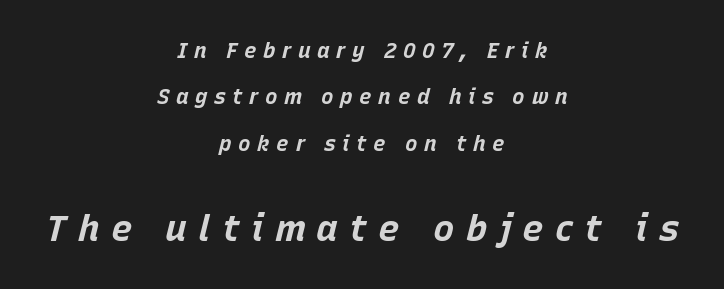
Caption: multi-line text, centered on the measure. Vertical spacing — loose. Do the characters align in a grid? No, the font is proportional. Two sizes are in play, and the larger belongs to the second block. Heavy, bold letterforms. The zone under the glyphs is completely vacant.
